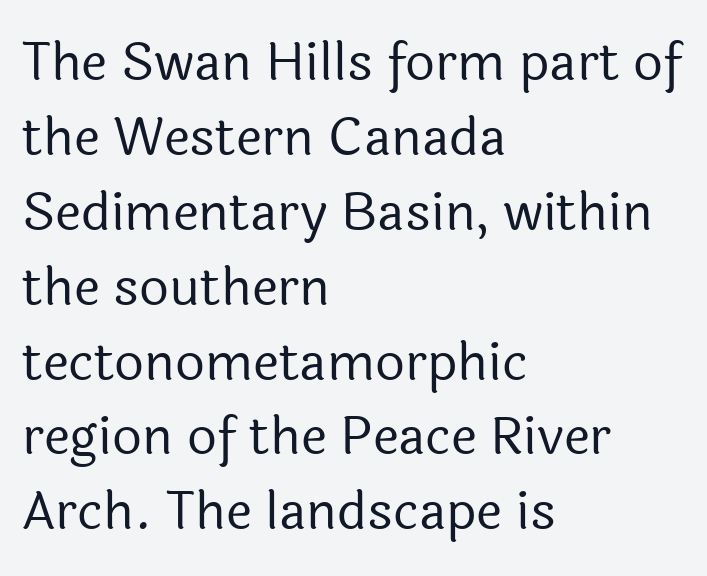
Letterform terminals end flat and unadorned throughout the passage. No italicization has been applied; the sample stays upright. The strokes carry an ordinary text weight at most. The paragraph shown leans on its left margin.
